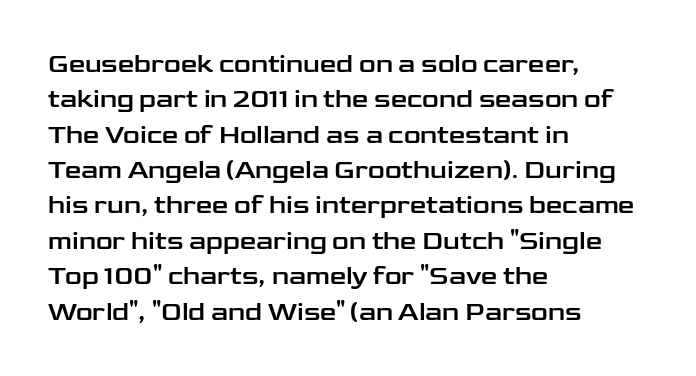
The image shows 26 px text type, upright; set left-aligned, normal line spacing (1.36x), normal letter spacing, not underlined.
